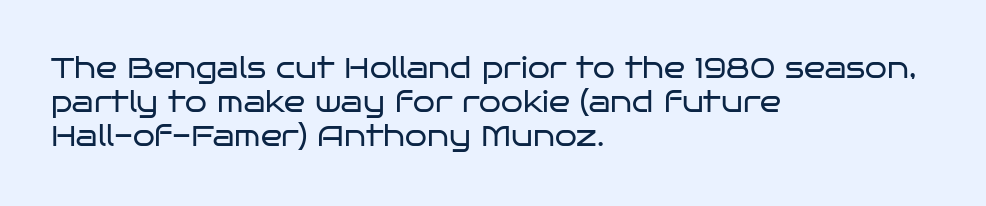
Q: Is the text bold? A: No.
Q: Is the text italic (slanted)? A: No, it is upright.
Q: Is the typeface a serif or a sans-serif typeface? A: Sans-serif.
Q: Is the text underlined? A: No.
Q: How is the paragraph aligned? A: Left-aligned.
Q: Is the spacing between letters normal or unusually wide? A: Normal.
Q: Width (condensed, normal, or wide)? A: Wide.
Q: Stroke contrast? A: Low.
Q: x-height? A: Large.
Q: Monospaced? A: No.
